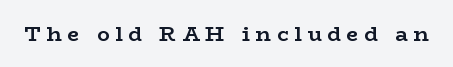
{"italic": "no", "bold": "yes", "underline": "no", "letter_spacing": "wide", "letter_spacing_em": 0.27, "glyph_px": 21}
